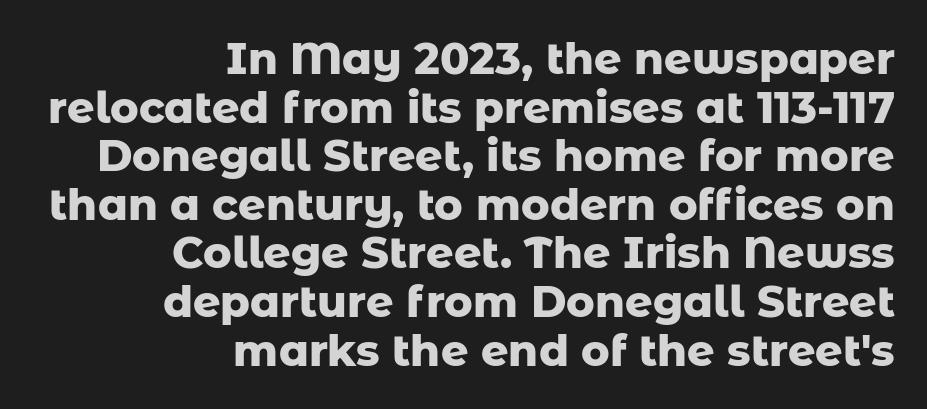
{"serif": "no", "italic": "no", "bold": "yes", "weight": "heavy", "width": "normal", "stroke_contrast": "low", "x_height": "medium", "monospaced": "no", "underline": "no", "align": "right", "line_spacing": "tight", "line_spacing_ratio": 1.13, "letter_spacing": "normal", "letter_spacing_em": 0.0, "glyph_px": 43}
